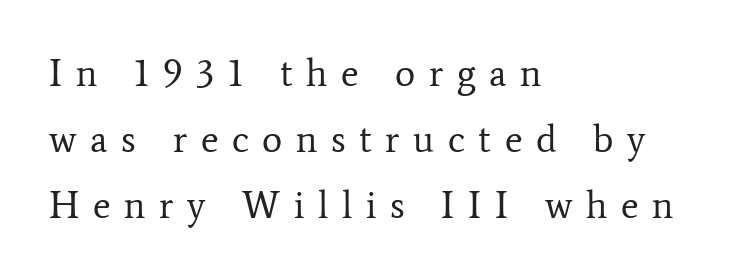
Q: Is the text bold? A: No.
Q: Is the text italic (slanted)? A: No, it is upright.
Q: Is the typeface a serif or a sans-serif typeface? A: Serif.
Q: Is the text underlined? A: No.
Q: How is the paragraph aligned? A: Left-aligned.
Q: Is the spacing between letters normal or unusually wide? A: Unusually wide.
Q: Width (condensed, normal, or wide)? A: Normal.
Q: Stroke contrast? A: Low.
Q: x-height? A: Medium.
Q: Monospaced? A: No.
